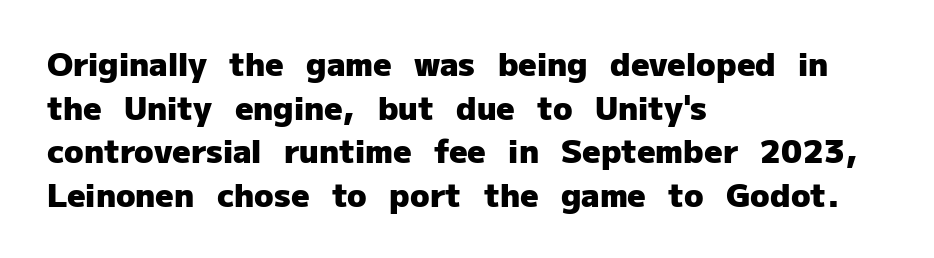
Q: Is the text bold? A: Yes.
Q: Is the text italic (slanted)? A: No, it is upright.
Q: Is the typeface a serif or a sans-serif typeface? A: Sans-serif.
Q: Is the text underlined? A: No.
Q: How is the paragraph aligned? A: Left-aligned.
Q: Is the spacing between letters normal or unusually wide? A: Normal.
Q: Is the spacing between lines tight, normal or loose? A: Normal.
Q: Width (condensed, normal, or wide)? A: Normal.
Q: Stroke contrast? A: Low.
Q: x-height? A: Medium.
Q: Monospaced? A: No.
